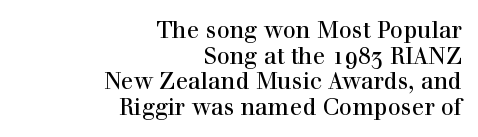
The image shows 23 px text type, upright; set right-aligned, tight line spacing (1.11x), normal letter spacing, not underlined.
